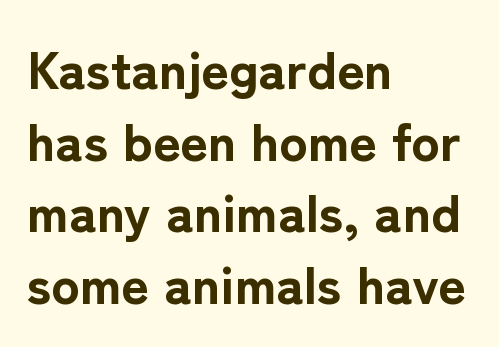
What's the leading like? Ordinary, nothing unusual. Posture: vertical. The rendering uses natural spacing where letterforms have individual widths. Does the weight exceed regular? Yes, all the way to bold. Is this a sans? Yes — the strokes have no serifs.
